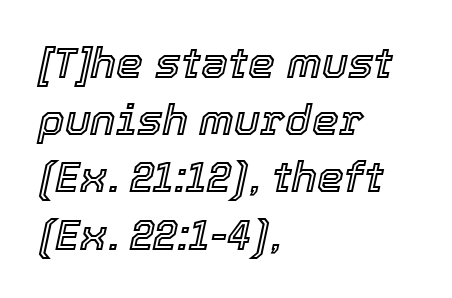
{"italic": "yes", "lean": "right", "slant_degrees": 12, "width": "normal", "x_height": "medium", "monospaced": "no", "underline": "no", "align": "left", "line_spacing": "normal", "line_spacing_ratio": 1.33, "letter_spacing": "normal", "letter_spacing_em": 0.0, "glyph_px": 43}
